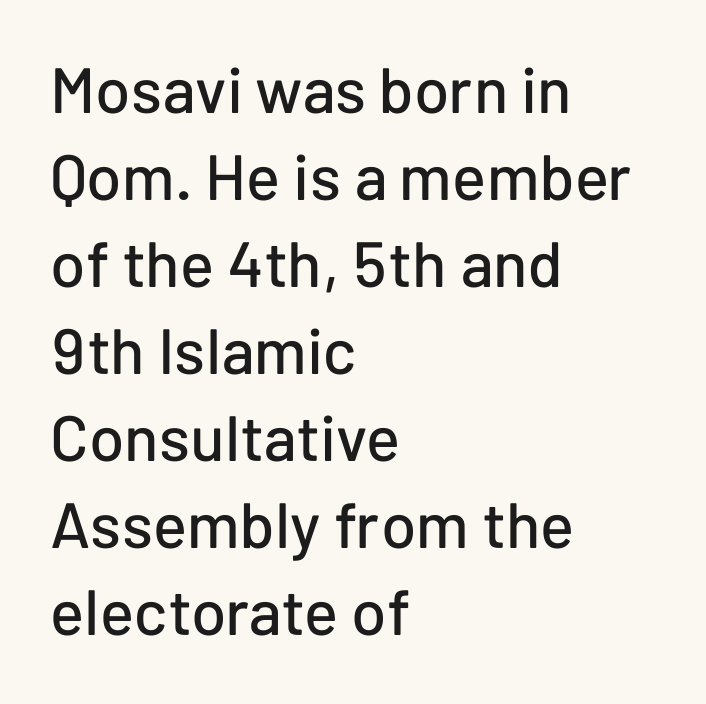
This rendering features lettering with no underline. Leading: standard. Classification — sans serif. The specimen reads as upright at a glance.
